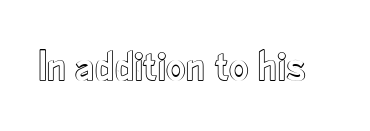
The image shows 43 px condensed type, upright; set normal letter spacing, not underlined; a small x-height.
